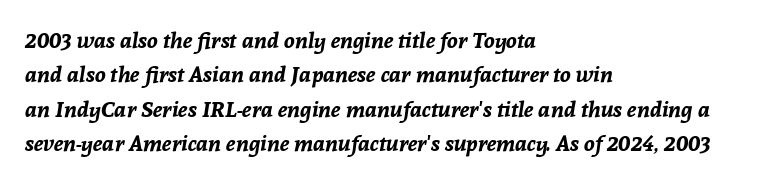
{"italic": "yes", "lean": "right", "slant_degrees": 8, "bold": "yes", "underline": "no", "align": "left", "line_spacing": "normal", "line_spacing_ratio": 1.56, "letter_spacing": "normal", "letter_spacing_em": 0.0, "glyph_px": 22}
